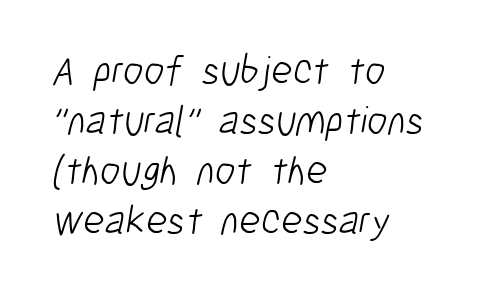
{"serif": "no", "bold": "no", "weight": "light", "width": "condensed", "stroke_contrast": "low", "x_height": "medium", "monospaced": "no", "underline": "no", "align": "left", "line_spacing_ratio": 1.22, "letter_spacing": "normal", "letter_spacing_em": 0.0, "glyph_px": 41}
